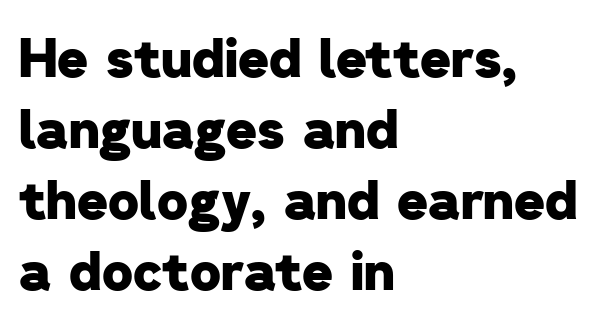
The image shows 53 px heavy sans-serif type; set left-aligned, normal line spacing (1.34x), normal letter spacing, not underlined; low stroke contrast and a medium x-height.
